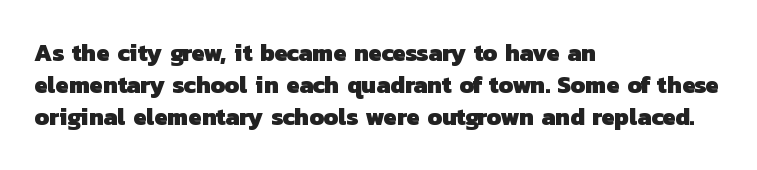
Q: Is the text bold? A: Yes.
Q: Is the text underlined? A: No.
Q: How is the paragraph aligned? A: Left-aligned.
Q: Is the spacing between letters normal or unusually wide? A: Normal.
Q: Is the spacing between lines tight, normal or loose? A: Normal.
